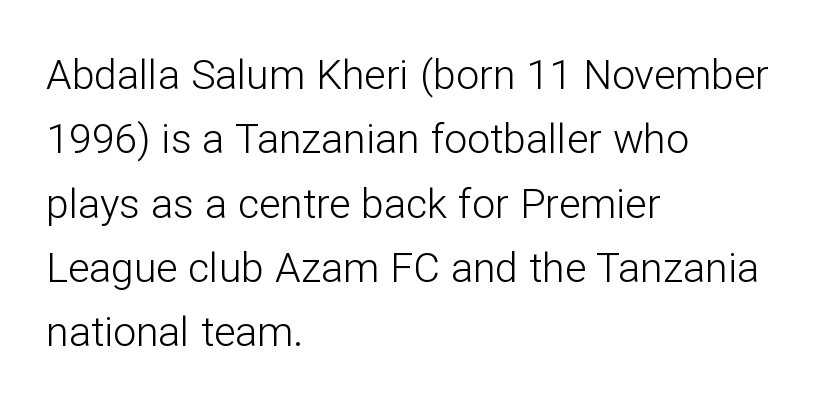
{"serif": "no", "italic": "no", "bold": "no", "weight": "light", "width": "normal", "stroke_contrast": "low", "x_height": "medium", "monospaced": "no", "underline": "no", "align": "left", "line_spacing": "normal", "line_spacing_ratio": 1.57, "letter_spacing": "normal", "letter_spacing_em": 0.0, "glyph_px": 41}
